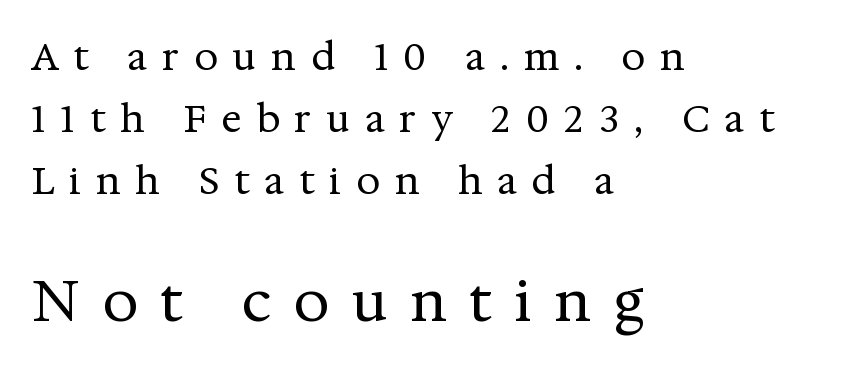
{"serif": "yes", "italic": "no", "bold": "no", "weight": "regular", "width": "normal", "stroke_contrast": "medium", "x_height": "medium", "monospaced": "no", "underline": "no", "align": "left", "line_spacing": "normal", "line_spacing_ratio": 1.63, "letter_spacing": "wide", "letter_spacing_em": 0.39, "larger_block": "second", "size_ratio": 1.5, "glyph_px": 57}
